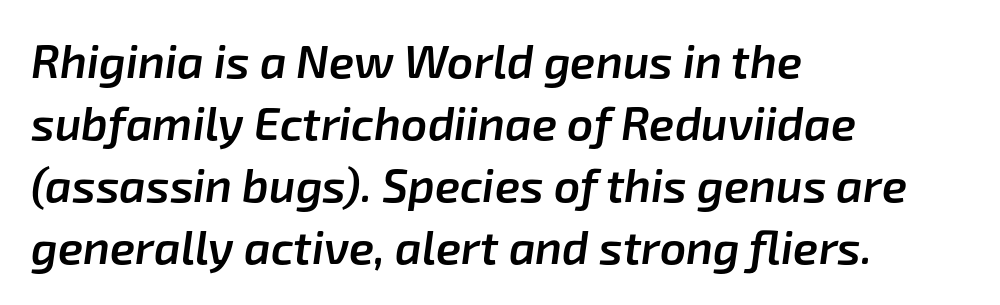
{"italic": "yes", "lean": "right", "slant_degrees": 8, "bold": "semi", "weight": "semibold", "width": "normal", "stroke_contrast": "low", "x_height": "medium", "monospaced": "no", "underline": "no", "align": "left", "line_spacing": "normal", "line_spacing_ratio": 1.35, "letter_spacing": "normal", "letter_spacing_em": 0.0, "glyph_px": 46}
